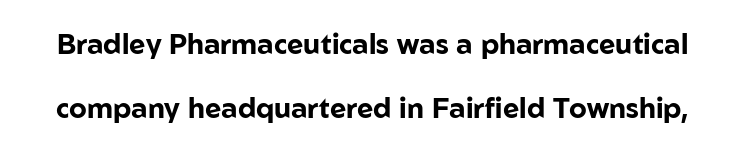
If you drew a line through each stem, it would be perfectly vertical. The gap between lines stays unmarked. Classification — sans serif. The gaps between neighbouring characters are ordinary and unremarkable. Is the type bold? Yes — the strokes are clearly thick and heavy.
